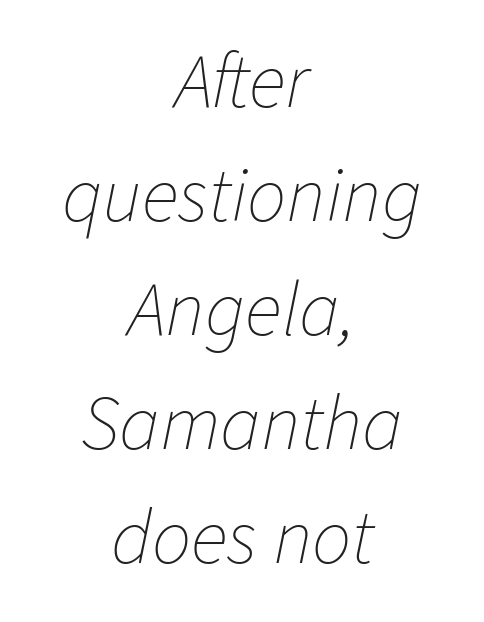
Bare-footed words on every line. The rendering uses natural spacing where letterforms have individual widths. No letter is thick-stroked: the sample isn't bold. The gaps between neighbouring characters are ordinary and unremarkable. One-word summary of the alignment: center.
